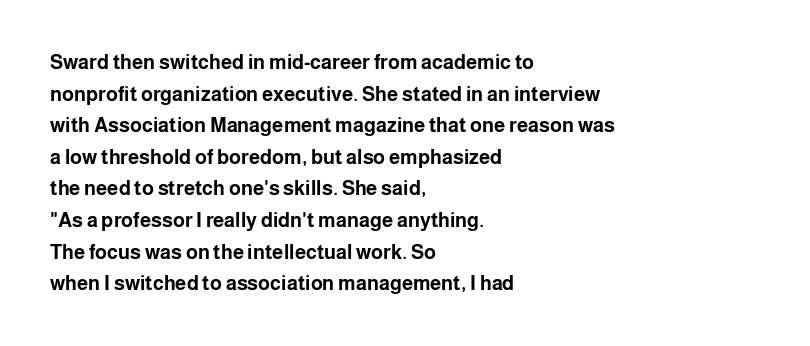
The image shows 20 px bold type, upright; set left-aligned, normal line spacing (1.58x), normal letter spacing, not underlined.
